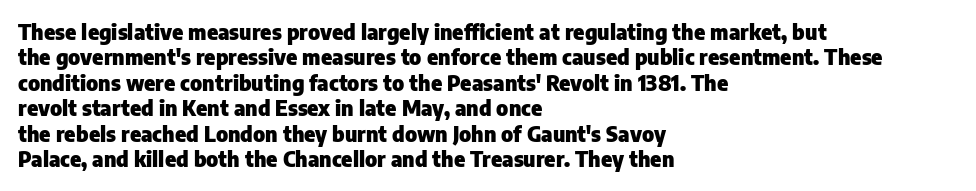
The image shows 21 px bold type, upright; set left-aligned, line spacing 1.21x, normal letter spacing, not underlined.
